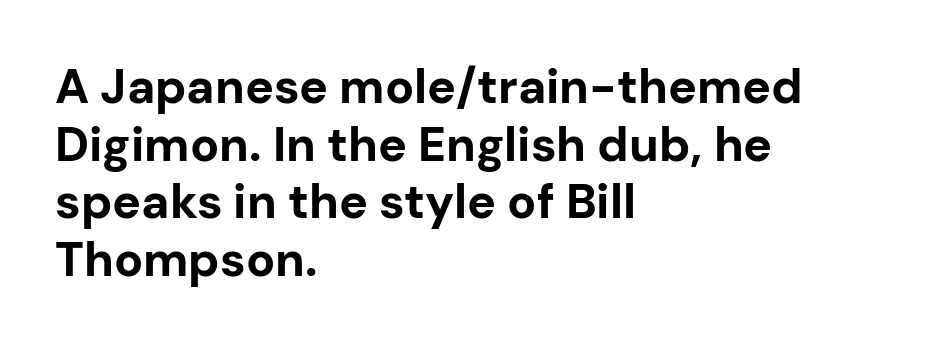
Q: Is the text bold? A: Yes.
Q: Is the text italic (slanted)? A: No, it is upright.
Q: Is the typeface a serif or a sans-serif typeface? A: Sans-serif.
Q: Is the text underlined? A: No.
Q: How is the paragraph aligned? A: Left-aligned.
Q: Is the spacing between letters normal or unusually wide? A: Normal.
Q: Width (condensed, normal, or wide)? A: Normal.
Q: Stroke contrast? A: Low.
Q: x-height? A: Medium.
Q: Monospaced? A: No.
